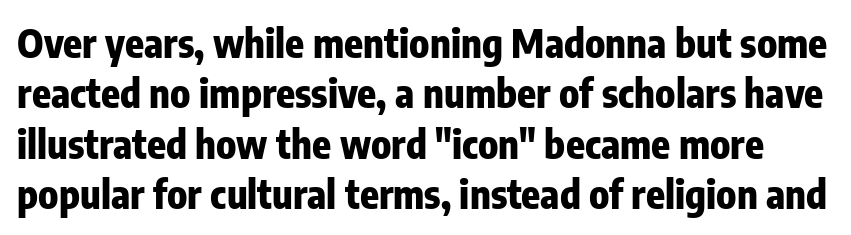
The image shows 39 px heavy, condensed sans-serif type, upright; set normal line spacing (1.29x), normal letter spacing, not underlined; low stroke contrast and a medium x-height.
